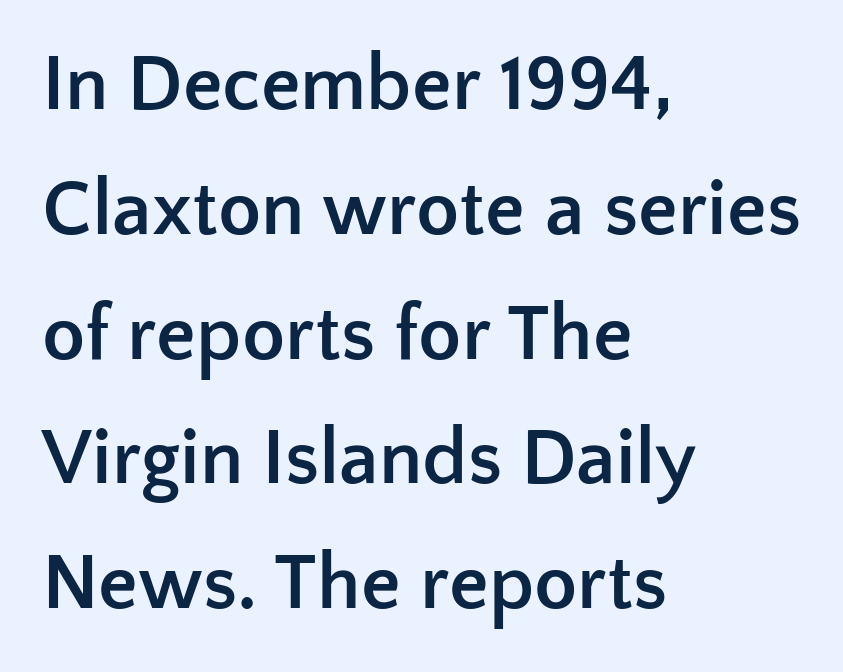
{"serif": "no", "italic": "no", "bold": "yes", "weight": "semibold", "width": "normal", "stroke_contrast": "low", "x_height": "medium", "monospaced": "no", "underline": "no", "align": "left", "line_spacing": "normal", "line_spacing_ratio": 1.58, "letter_spacing": "normal", "letter_spacing_em": 0.0, "glyph_px": 79}
